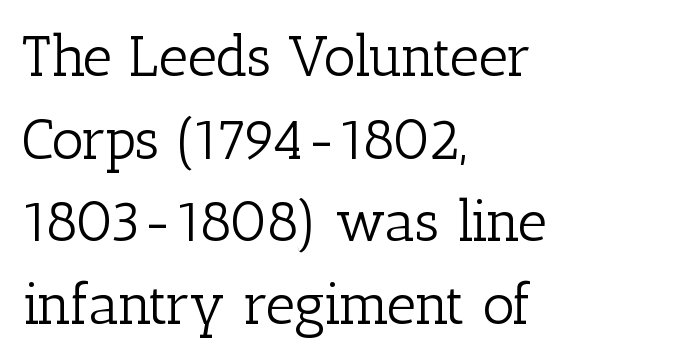
Q: Is the text bold? A: No.
Q: Is the text italic (slanted)? A: No, it is upright.
Q: Is the typeface a serif or a sans-serif typeface? A: Serif.
Q: Is the text underlined? A: No.
Q: How is the paragraph aligned? A: Left-aligned.
Q: Is the spacing between letters normal or unusually wide? A: Normal.
Q: Is the spacing between lines tight, normal or loose? A: Normal.
Q: Width (condensed, normal, or wide)? A: Normal.
Q: Stroke contrast? A: Low.
Q: x-height? A: Medium.
Q: Monospaced? A: No.
